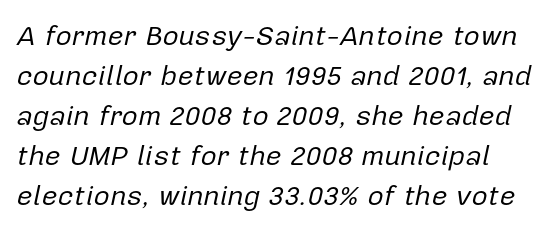
Q: Is the text bold? A: No.
Q: Is the text italic (slanted)? A: Yes, it leans right by about 12 degrees.
Q: Is the text underlined? A: No.
Q: Is the spacing between letters normal or unusually wide? A: Normal.
Q: Is the spacing between lines tight, normal or loose? A: Normal.
Q: Width (condensed, normal, or wide)? A: Normal.
Q: Stroke contrast? A: Low.
Q: x-height? A: Medium.
Q: Monospaced? A: No.
